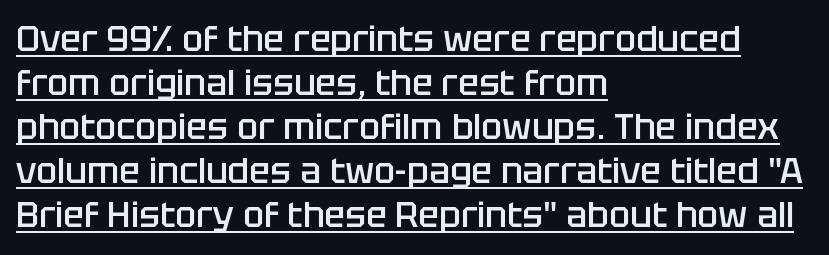
Q: Is the text bold? A: Semi-bold.
Q: Is the text italic (slanted)? A: No, it is upright.
Q: Is the typeface a serif or a sans-serif typeface? A: Sans-serif.
Q: Is the text underlined? A: Yes.
Q: How is the paragraph aligned? A: Left-aligned.
Q: Is the spacing between letters normal or unusually wide? A: Normal.
Q: Is the spacing between lines tight, normal or loose? A: Normal.
Q: Width (condensed, normal, or wide)? A: Normal.
Q: Stroke contrast? A: Low.
Q: x-height? A: Large.
Q: Monospaced? A: No.
